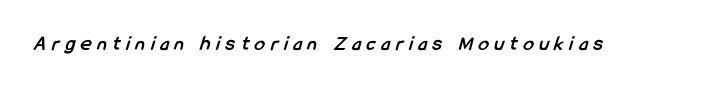
The image shows 21 px bold type; set unusually wide letter spacing (+0.28 em), not underlined.
